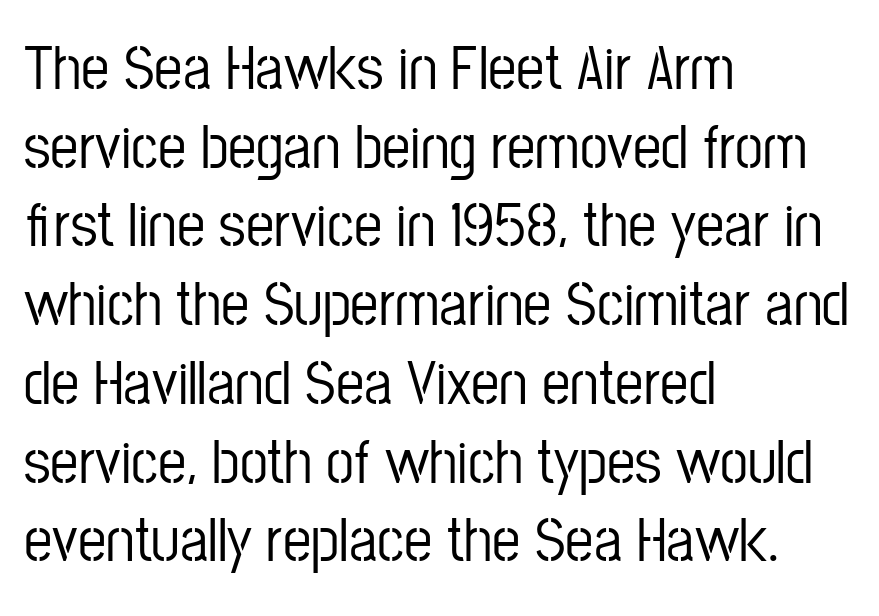
Q: Is the text italic (slanted)? A: No, it is upright.
Q: Is the typeface a serif or a sans-serif typeface? A: Sans-serif.
Q: Is the text underlined? A: No.
Q: How is the paragraph aligned? A: Left-aligned.
Q: Is the spacing between letters normal or unusually wide? A: Normal.
Q: Is the spacing between lines tight, normal or loose? A: Normal.
Q: Width (condensed, normal, or wide)? A: Condensed.
Q: Stroke contrast? A: Low.
Q: x-height? A: Medium.
Q: Monospaced? A: No.
